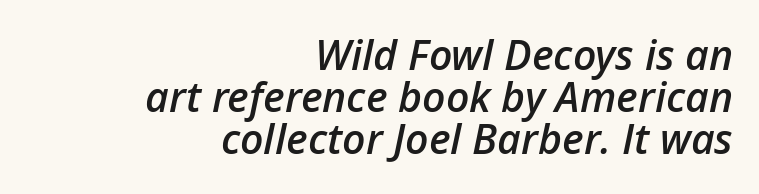
{"italic": "yes", "lean": "right", "slant_degrees": 12, "bold": "semi", "weight": "semibold", "width": "normal", "stroke_contrast": "low", "x_height": "medium", "monospaced": "no", "underline": "no", "align": "right", "line_spacing": "tight", "line_spacing_ratio": 1.03, "letter_spacing": "normal", "letter_spacing_em": 0.0, "glyph_px": 41}
